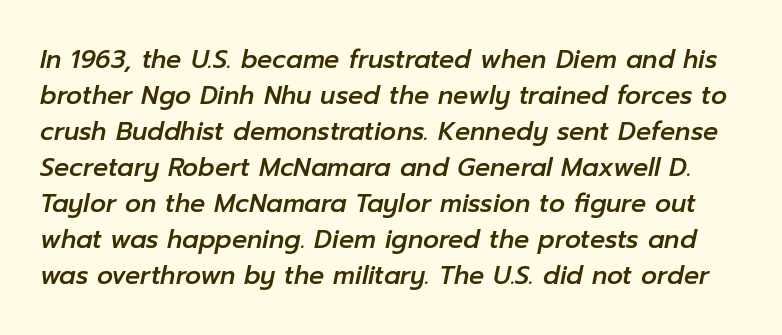
Q: Is the text italic (slanted)? A: Yes, it leans right by about 12 degrees.
Q: Is the text underlined? A: No.
Q: Is the spacing between letters normal or unusually wide? A: Normal.
Q: Is the spacing between lines tight, normal or loose? A: Normal.
